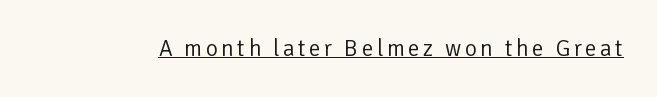
Upright lettering throughout. Honestly, the underline is the first thing you notice here. Vertical stems look standard width or narrower in stroke.
